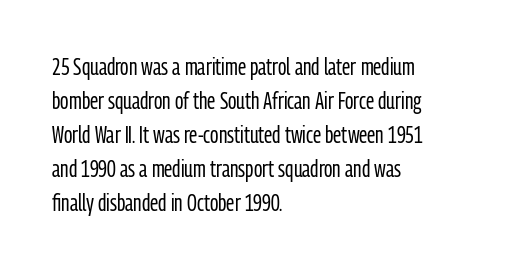
{"italic": "no", "bold": "no", "underline": "no", "align": "left", "line_spacing": "normal", "line_spacing_ratio": 1.48, "letter_spacing": "normal", "letter_spacing_em": 0.0, "glyph_px": 23}
